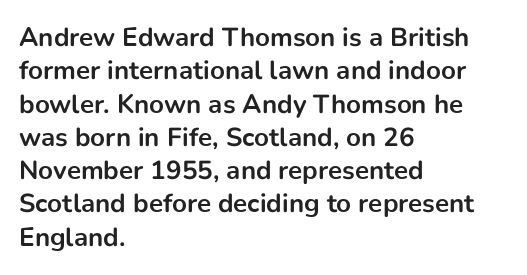
In terms of posture, this sample is upright. Look at the stroke-to-counter ratio: heavy, a bold. Notice how descenders clear the ascenders below comfortably — that's standard leading. The zone under the glyphs is completely vacant. The rendering keeps characters at their native spacing.
